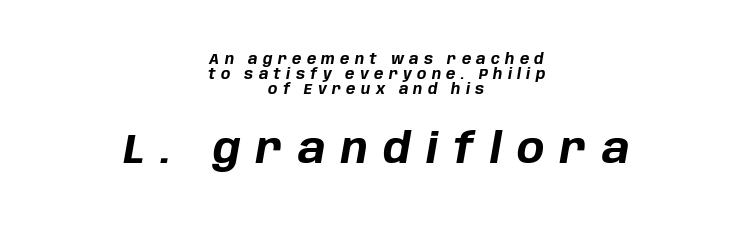
The image shows 41 px bold type, italic (leaning right); set centered, tight line spacing (1.07x), unusually wide letter spacing (+0.38 em), not underlined; the second (bottom) block is 2.93x larger; low stroke contrast and a large x-height.
